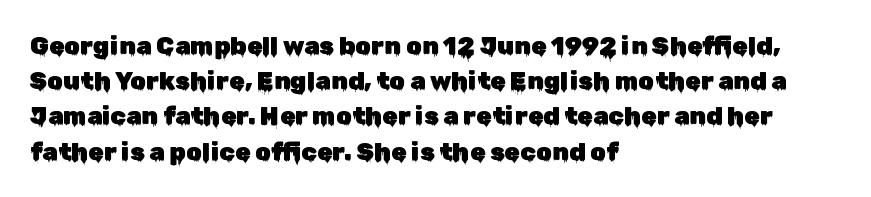
The image shows 25 px text type, upright; set left-aligned, normal line spacing (1.41x), normal letter spacing, not underlined.
